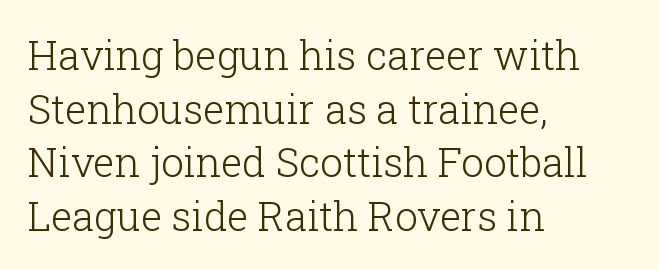
The font family rendered here belongs to the serif group. Each new line begins a customary step beneath the previous one. A typesetter would call this proportional, since set widths differ per character. The paragraph shown leans on its left margin. On a weight scale, this lands at 450 or below.
